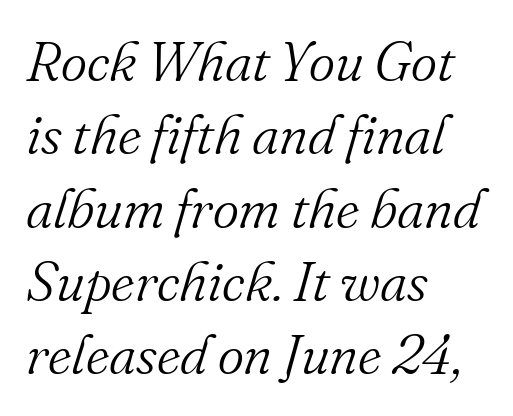
Q: Is the text bold? A: No.
Q: Is the text italic (slanted)? A: Yes, it leans right by about 16 degrees.
Q: Is the typeface a serif or a sans-serif typeface? A: Serif.
Q: Is the text underlined? A: No.
Q: How is the paragraph aligned? A: Left-aligned.
Q: Is the spacing between letters normal or unusually wide? A: Normal.
Q: Is the spacing between lines tight, normal or loose? A: Normal.
Q: Width (condensed, normal, or wide)? A: Normal.
Q: Stroke contrast? A: Medium.
Q: x-height? A: Small.
Q: Monospaced? A: No.
